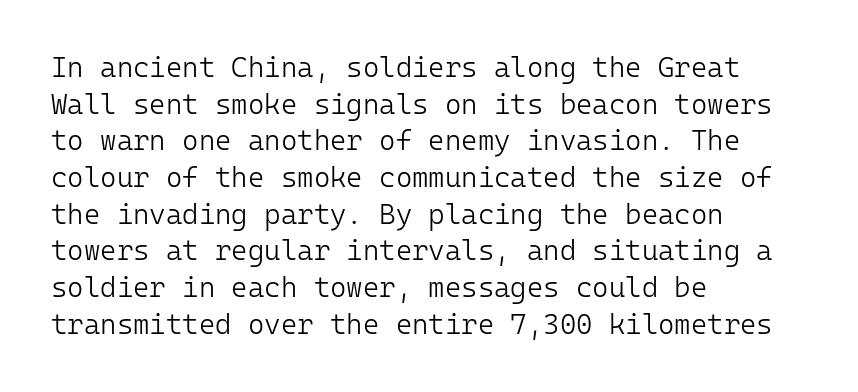
This is not heavy type; no bold has been used. The lettering holds an erect, upright posture throughout. Just letters on the line, the space beneath them empty. The vertical gap from one line to the next is medium. What stands out about the letter spacing? Nothing — it is the standard amount. One-word summary of the alignment: left.
